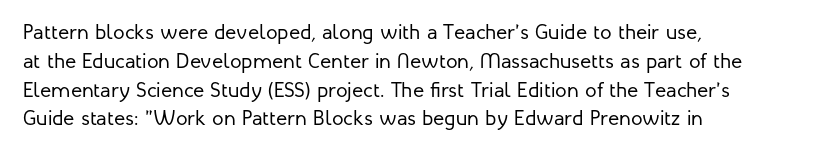
{"italic": "no", "bold": "no", "underline": "no", "align": "left", "line_spacing": "normal", "line_spacing_ratio": 1.37, "letter_spacing": "normal", "letter_spacing_em": 0.0, "glyph_px": 21}
